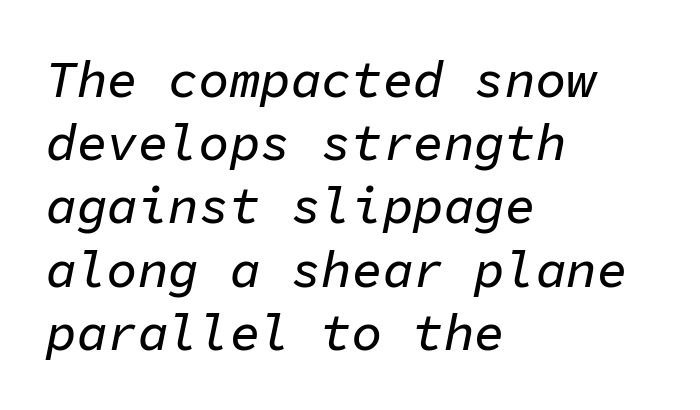
Nothing unusual about the tracking: characters are spaced as the font intends. Which margin do the lines hug? The left one — the right edge is uneven. An italicized treatment has been applied to the whole sample. Fixed-width glyphs throughout — classic coding-font behaviour.
